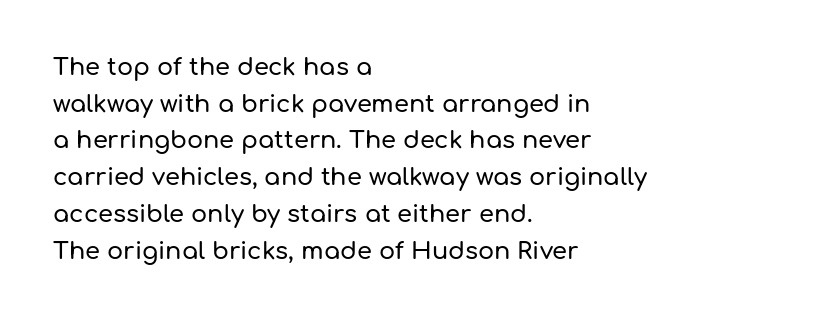
Q: Is the text italic (slanted)? A: No, it is upright.
Q: Is the text underlined? A: No.
Q: How is the paragraph aligned? A: Left-aligned.
Q: Is the spacing between letters normal or unusually wide? A: Normal.
Q: Is the spacing between lines tight, normal or loose? A: Normal.
